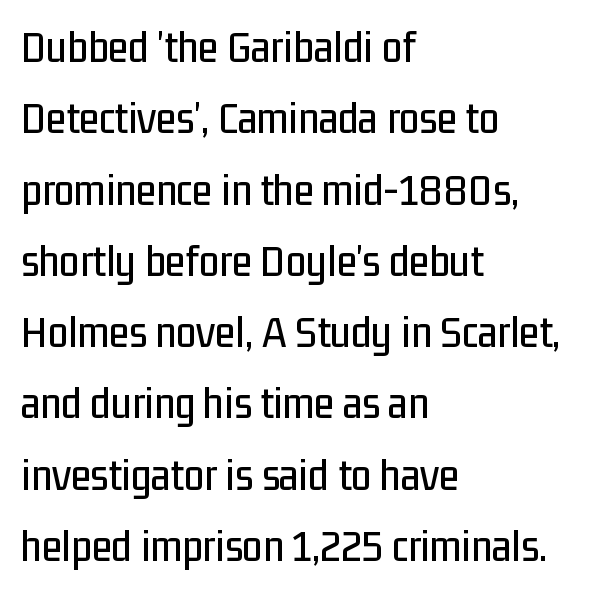
The letters sit at their default tracking, neither squeezed nor spread. Is the block centered? No — it sits flush against the left margin. Is there any slant? The stems are plumb. You can tell from the bare stems that sans-serif type was used.
